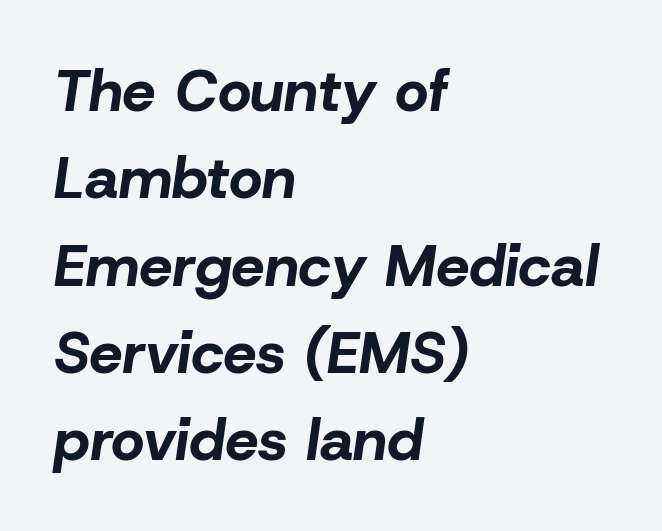
{"italic": "yes", "lean": "right", "slant_degrees": 8, "bold": "yes", "weight": "bold", "width": "normal", "stroke_contrast": "low", "x_height": "medium", "monospaced": "no", "underline": "no", "align": "left", "line_spacing": "normal", "line_spacing_ratio": 1.48, "letter_spacing": "normal", "letter_spacing_em": 0.0, "glyph_px": 59}
